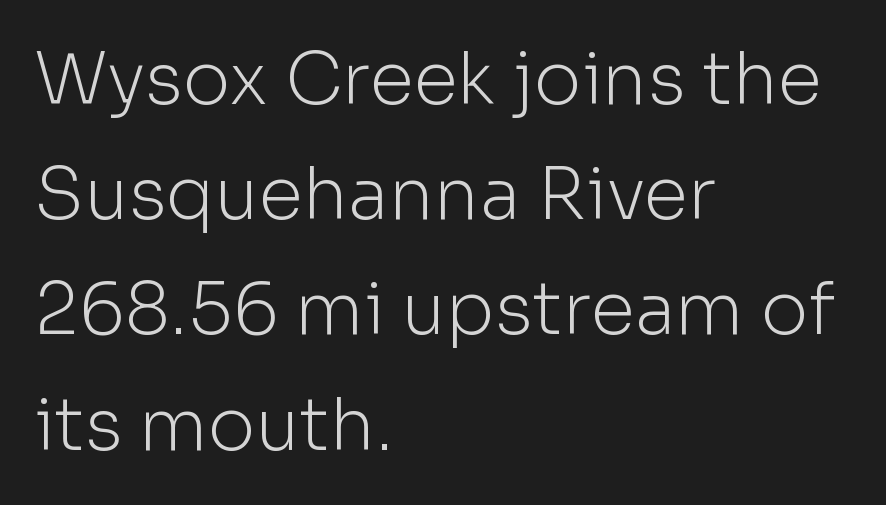
The image shows 72 px light sans-serif type, upright; set left-aligned, normal line spacing (1.6x), normal letter spacing, not underlined; low stroke contrast and a medium x-height.
